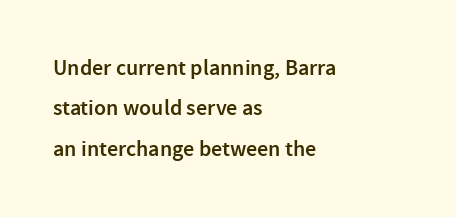
The image shows 22 px text type, upright; set left-aligned, line spacing 1.83x, normal letter spacing, not underlined.
